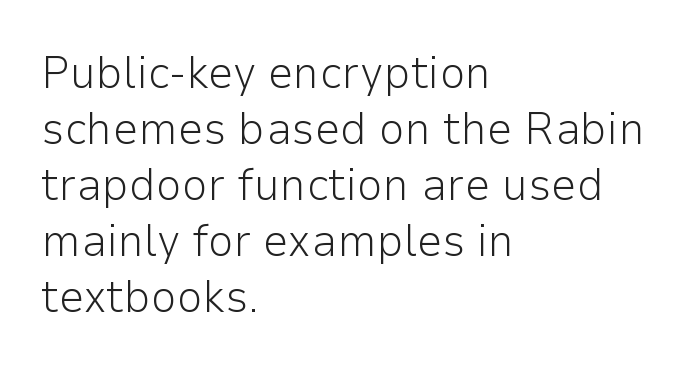
Character widths vary here, with narrow letters taking less room than wide ones. Which margin do the lines hug? The left one — the right edge is uneven. Serifs: no, the terminals of the letterforms are clean. The passage shown has conventional tracking throughout.
